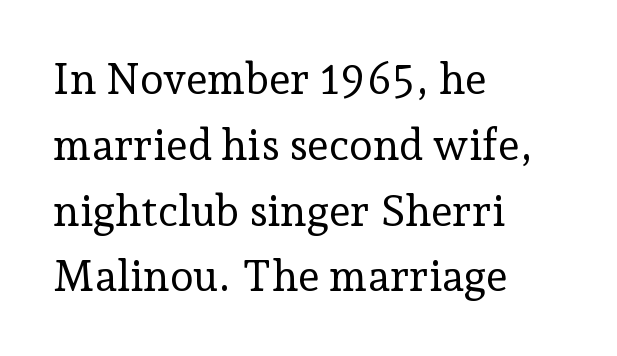
Upright lettering throughout. Students, observe: this is what conventionally led text looks like. A typesetter would label this face a serif. Check the space under the baseline: it is left empty.
